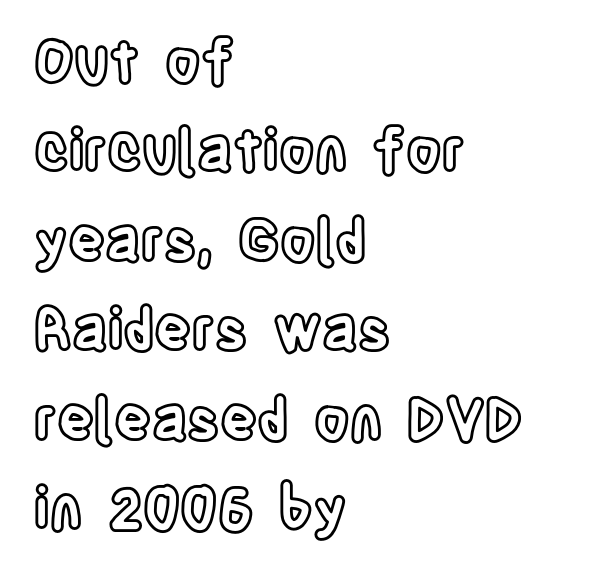
One glance says typical: line gaps are just what's usual. The glyphs are unaccompanied by any horizontal stroke below them. The letters sit at their default tracking, neither squeezed nor spread. These lines stack with their left ends in a neat column.
